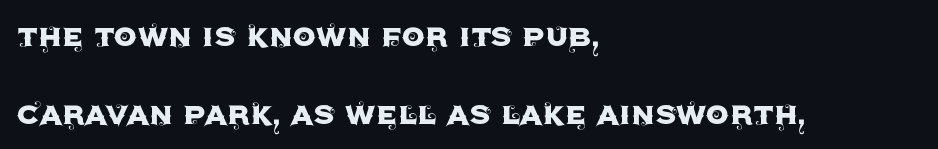
Q: Is the text italic (slanted)? A: No, it is upright.
Q: Is the typeface a serif or a sans-serif typeface? A: Sans-serif.
Q: Is the text underlined? A: No.
Q: How is the paragraph aligned? A: Left-aligned.
Q: Is the spacing between letters normal or unusually wide? A: Normal.
Q: Is the spacing between lines tight, normal or loose? A: Loose.
Q: Width (condensed, normal, or wide)? A: Normal.
Q: x-height? A: Large.
Q: Monospaced? A: No.
